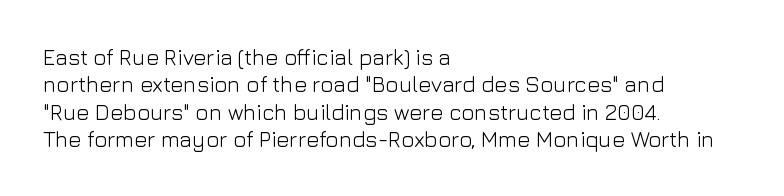
The image shows 22 px text type, upright; set left-aligned, normal line spacing (1.25x), normal letter spacing, not underlined.
